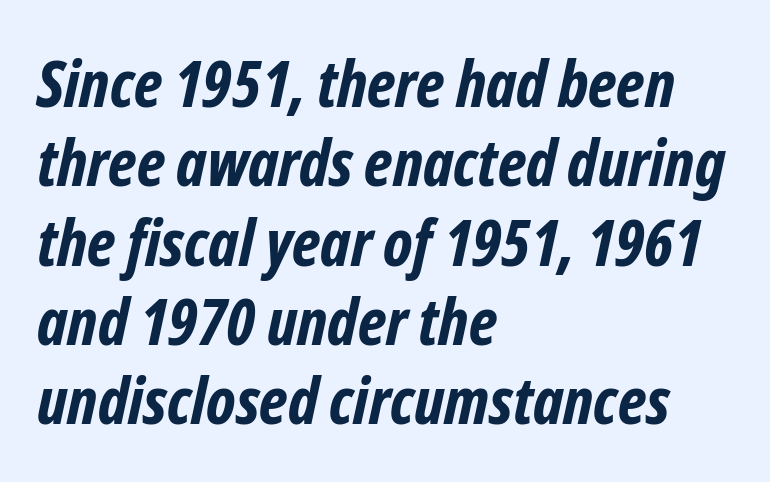
Q: Is the text bold? A: Yes.
Q: Is the typeface a serif or a sans-serif typeface? A: Sans-serif.
Q: Is the text underlined? A: No.
Q: How is the paragraph aligned? A: Left-aligned.
Q: Is the spacing between letters normal or unusually wide? A: Normal.
Q: Width (condensed, normal, or wide)? A: Condensed.
Q: Stroke contrast? A: Low.
Q: x-height? A: Medium.
Q: Monospaced? A: No.
